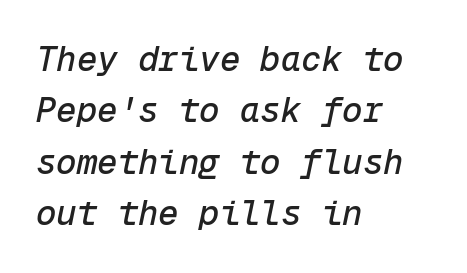
These lines keep a tight, regular rhythm from letter to letter. Unmarked baselines from the first word to the last. Does the copy run flush right? No — it runs flush left. A typesetter would mark this as italic. In terms of leading, this rendering sits right in the middle. Spacing verdict: monospaced, one width for all characters.
